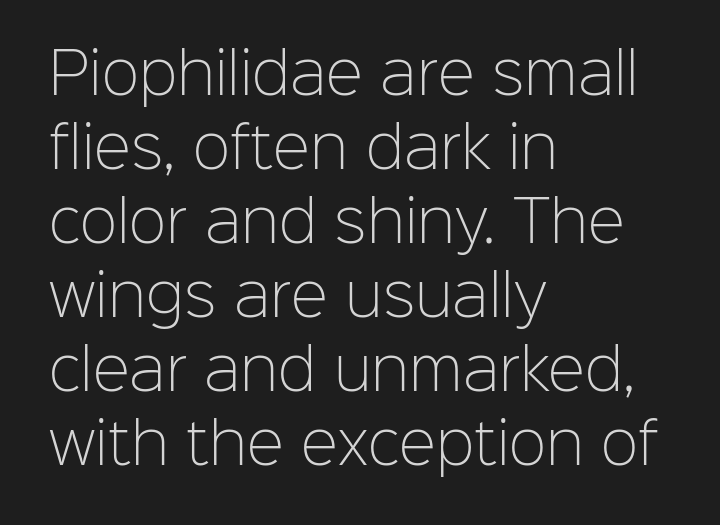
{"serif": "no", "italic": "no", "bold": "no", "weight": "light", "width": "normal", "stroke_contrast": "low", "x_height": "medium", "monospaced": "no", "underline": "no", "align": "left", "line_spacing": "normal", "line_spacing_ratio": 1.32, "letter_spacing": "normal", "letter_spacing_em": 0.0, "glyph_px": 56}
